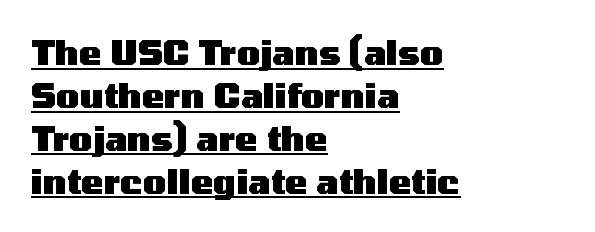
{"serif": "no", "italic": "no", "bold": "yes", "weight": "heavy", "width": "wide", "stroke_contrast": "medium", "x_height": "medium", "monospaced": "no", "underline": "yes", "align": "left", "line_spacing": "normal", "line_spacing_ratio": 1.26, "letter_spacing": "normal", "letter_spacing_em": 0.0, "glyph_px": 34}
